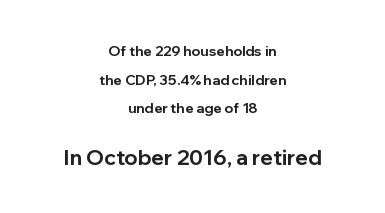
The image shows 21 px bold type, upright; set centered, loose line spacing (2.04x), normal letter spacing, not underlined; the second (bottom) block is 1.5x larger.
